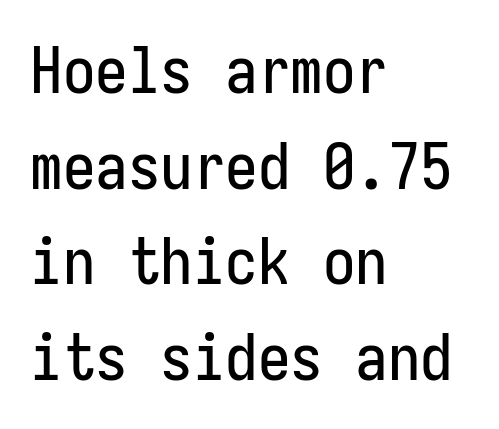
{"serif": "no", "italic": "no", "width": "condensed", "stroke_contrast": "low", "x_height": "medium", "underline": "no", "align": "left", "line_spacing": "normal", "line_spacing_ratio": 1.47, "letter_spacing": "normal", "letter_spacing_em": 0.0, "glyph_px": 65}
